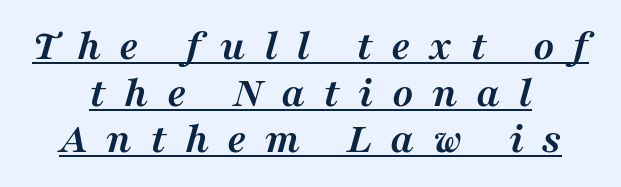
Q: Is the text bold? A: Yes.
Q: Is the text italic (slanted)? A: Yes, it leans right by about 16 degrees.
Q: Is the typeface a serif or a sans-serif typeface? A: Serif.
Q: Is the text underlined? A: Yes.
Q: Is the spacing between letters normal or unusually wide? A: Unusually wide.
Q: Is the spacing between lines tight, normal or loose? A: Tight.
Q: Width (condensed, normal, or wide)? A: Normal.
Q: Stroke contrast? A: Medium.
Q: x-height? A: Medium.
Q: Monospaced? A: No.
